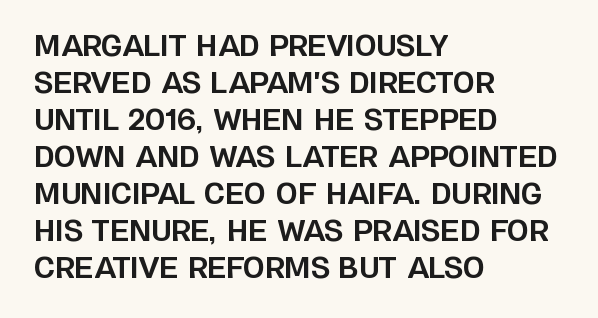
The image shows 28 px bold sans-serif type, upright; set left-aligned, normal line spacing (1.32x), normal letter spacing, not underlined; low stroke contrast and a large x-height.
